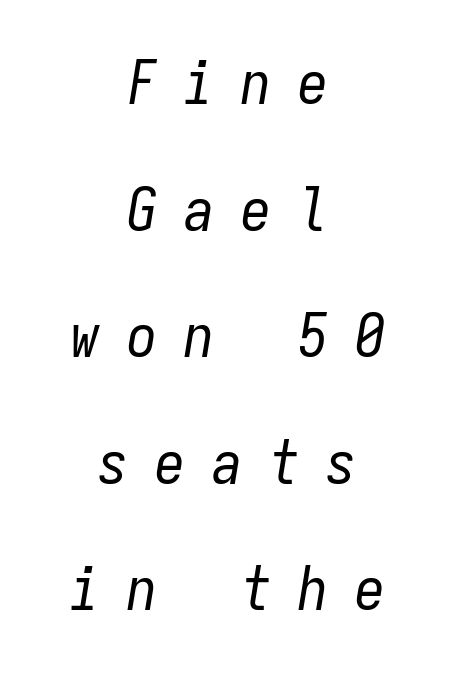
Glance below the letters and you will spot only blank space. Think of a typewriter: that constant character pitch is what you see here. Vertically, the passage feels expansive, rows floating well apart. The typeface has the unassuming heft of standard copy or less. Neither beginnings nor endings align; midpoints do.
